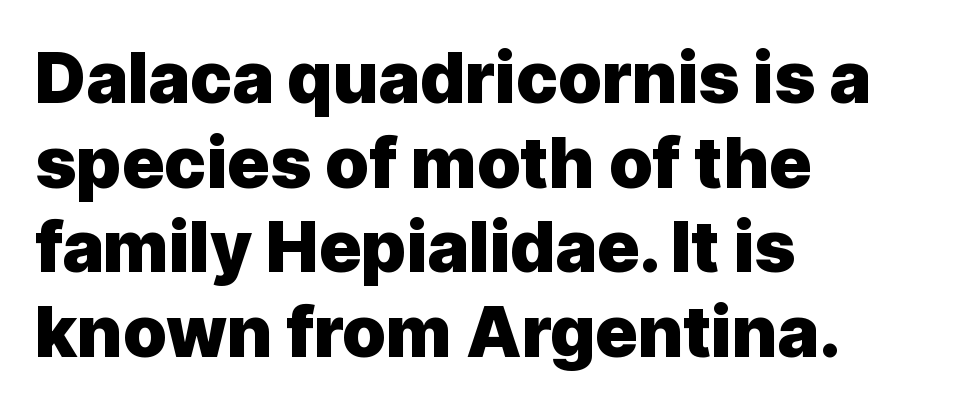
These lines keep a tight, regular rhythm from letter to letter. Designer's note — italics off, roman on. Any mark beneath the type? The region is blank. Line starts are locked; line ends wander. Every letter is thick-stroked: bold, no question. Each letter keeps its own natural width here, so spacing adapts to shape.
